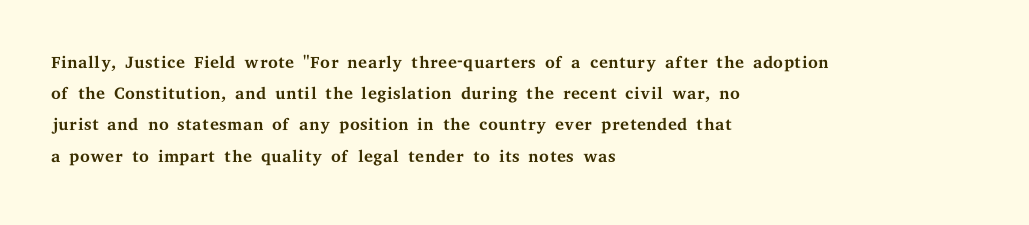
Q: Is the text bold? A: No.
Q: Is the text italic (slanted)? A: No, it is upright.
Q: Is the text underlined? A: No.
Q: How is the paragraph aligned? A: Left-aligned.
Q: Is the spacing between letters normal or unusually wide? A: Normal.
Q: Is the spacing between lines tight, normal or loose? A: Normal.
